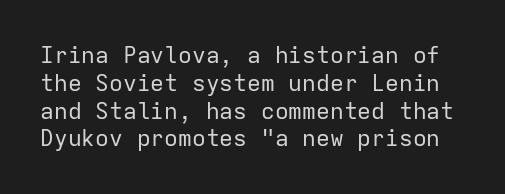
{"italic": "no", "bold": "no", "underline": "no", "line_spacing_ratio": 1.21, "letter_spacing": "normal", "letter_spacing_em": 0.0, "glyph_px": 23}
